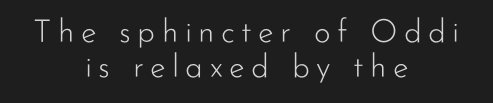
The image shows 32 px light sans-serif type, upright; set centered, tight line spacing (1.09x), unusually wide letter spacing (+0.2 em), not underlined; low stroke contrast and a small x-height.
